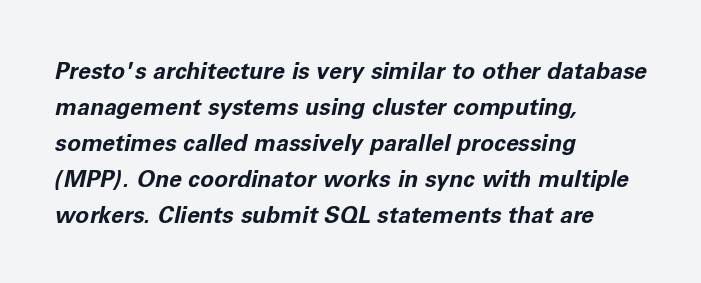
{"italic": "yes", "lean": "right", "slant_degrees": 11, "bold": "yes", "underline": "no", "align": "left", "line_spacing": "normal", "line_spacing_ratio": 1.56, "letter_spacing": "normal", "letter_spacing_em": 0.0, "glyph_px": 23}
